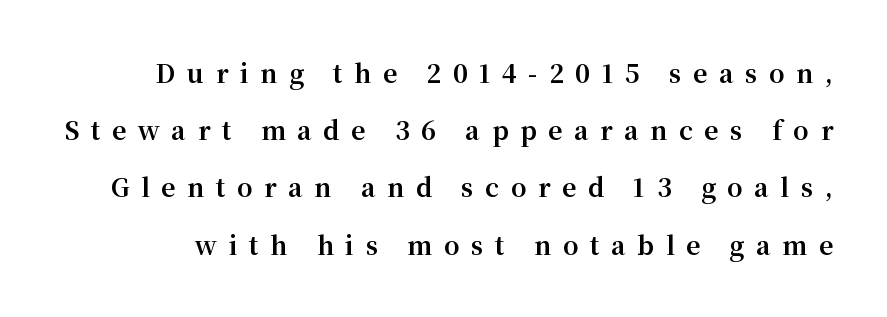
The image shows 25 px bold type, upright; set loose line spacing (2.29x), unusually wide letter spacing (+0.46 em), not underlined.
